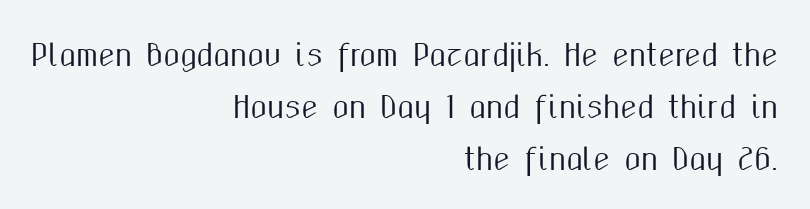
Teacher's note: observe the even right margin — that is flush-right alignment. Type style note: lacks serifs. Tall strokes in this sample are plumb rather than angled. A clean baseline with only descenders dipping below it. Inter-character spacing is left at the font's built-in metrics. Character widths vary here, with narrow letters taking less room than wide ones.
